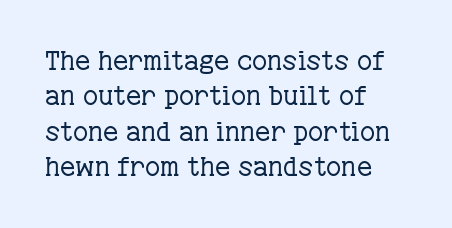
Q: Is the text bold? A: No.
Q: Is the text italic (slanted)? A: No, it is upright.
Q: Is the text underlined? A: No.
Q: How is the paragraph aligned? A: Left-aligned.
Q: Is the spacing between letters normal or unusually wide? A: Normal.
Q: Is the spacing between lines tight, normal or loose? A: Normal.
